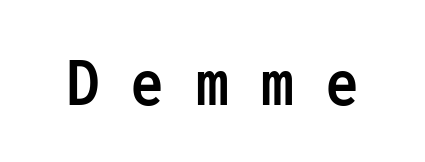
The image shows 72 px semibold, condensed sans-serif type, upright, monospaced; set unusually wide letter spacing (+0.45 em), not underlined; low stroke contrast and a medium x-height.
